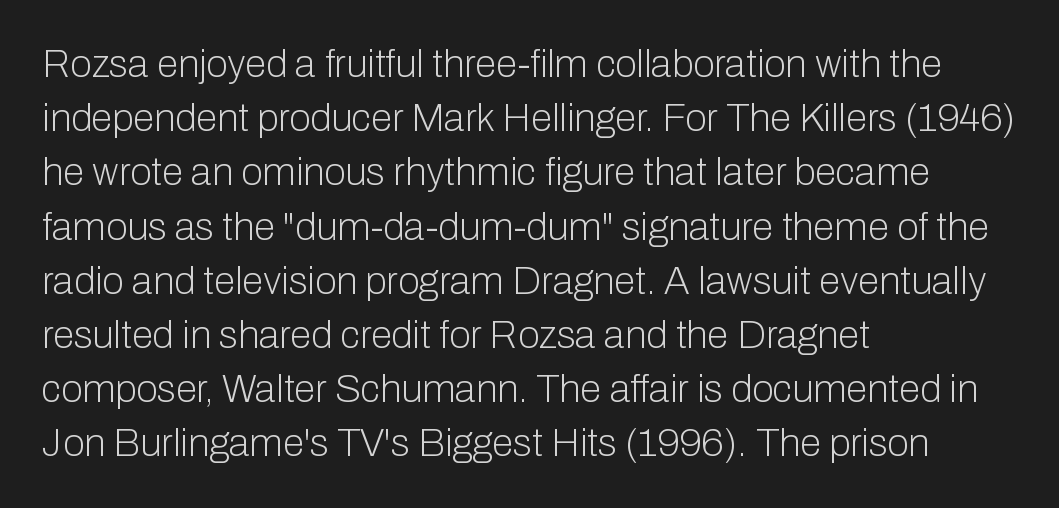
Each stroke keeps to a modest, everyday thickness or less. Left-aligned paragraph, ragged on the right. The leading is moderate, giving the passage an even texture. You can tell it's not italic because the verticals are truly vertical. Caption: standard tracking, unaltered. Words float on clear page, feet unadorned.
